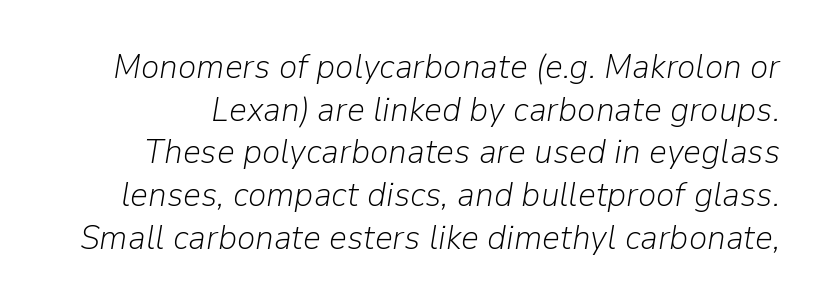
{"italic": "yes", "lean": "right", "slant_degrees": 9, "bold": "no", "weight": "light", "width": "normal", "stroke_contrast": "low", "x_height": "medium", "monospaced": "no", "underline": "no", "line_spacing_ratio": 1.22, "letter_spacing": "normal", "letter_spacing_em": 0.0, "glyph_px": 35}
